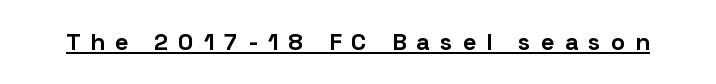
The image shows 24 px bold type, upright; set unusually wide letter spacing (+0.41 em), underlined.
